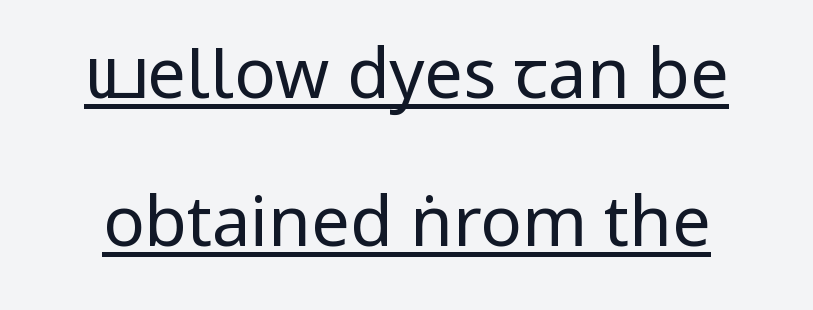
{"serif": "no", "italic": "no", "bold": "no", "weight": "regular", "width": "condensed", "stroke_contrast": "low", "underline": "yes", "line_spacing": "loose", "line_spacing_ratio": 2.15, "letter_spacing": "normal", "letter_spacing_em": 0.0, "glyph_px": 69}
